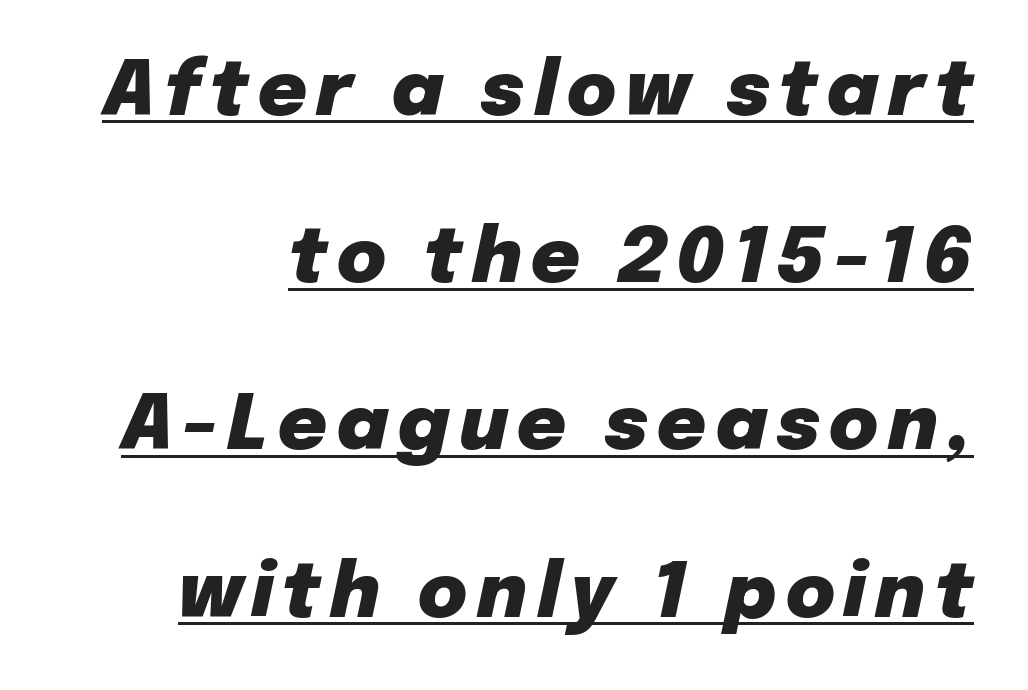
The image shows 75 px heavy type, italic (leaning right); set loose line spacing (2.23x), underlined; low stroke contrast and a medium x-height.
